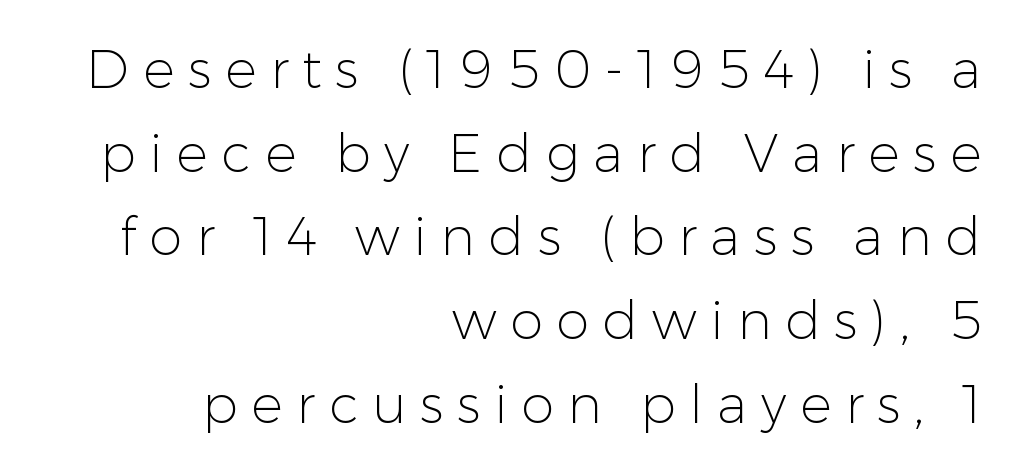
The passage shown is not underscored anywhere. Each new line begins a customary step beneath the previous one. Inter-character spacing is expanded well beyond the font's built-in metrics. The paragraph has a hard right edge and a soft left edge.
